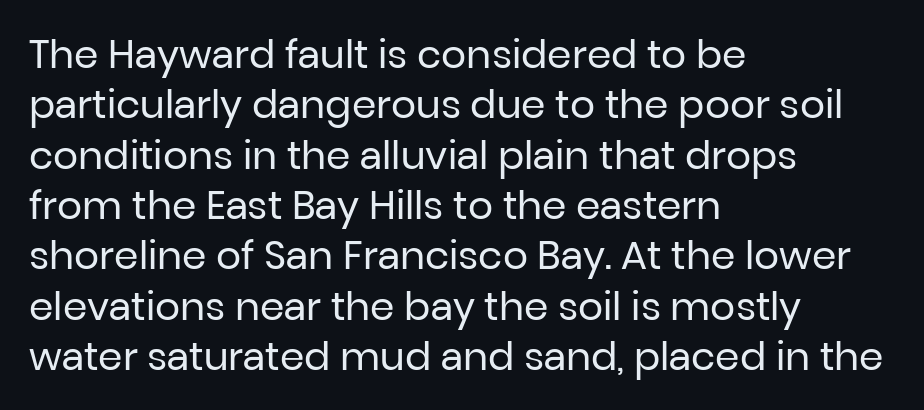
Serif or sans? Sans — the stroke terminals are bare. Reading down the column, the eye jumps a familiar distance to each next line. Does extra space separate the letters? No, they use regular spacing. Counters stay open thanks to moderate or lighter strokes. This sample is left-justified, so line endings fall wherever the words run out.
